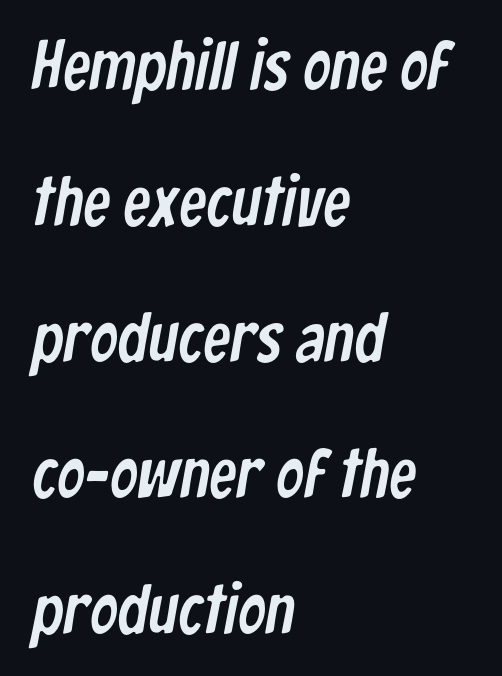
In terms of letterform style, serifs are entirely absent. Reading down the block, your eye returns to a fixed left position each line. Loosely led — the rows are spread out. Is this a fixed-width face? No — the glyphs have proportional, varying widths. This rendering leaves character spacing at its baseline value. Type without underlining.
